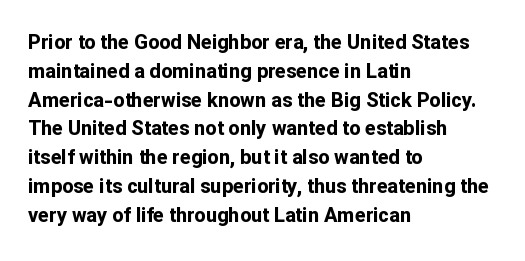
{"italic": "no", "bold": "yes", "underline": "no", "align": "left", "line_spacing": "normal", "line_spacing_ratio": 1.44, "letter_spacing": "normal", "letter_spacing_em": 0.0, "glyph_px": 20}
